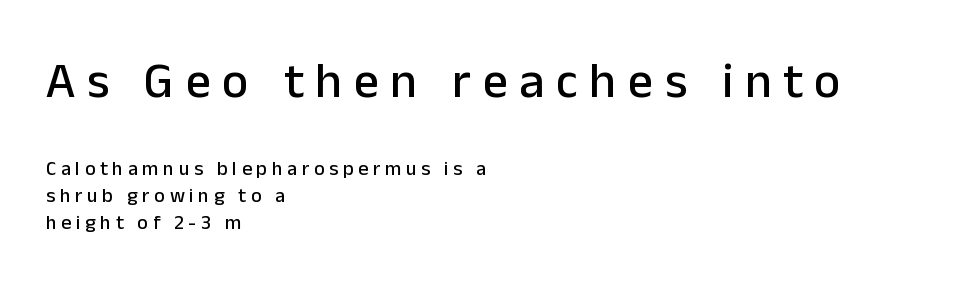
Q: Is the text italic (slanted)? A: No, it is upright.
Q: Is the typeface a serif or a sans-serif typeface? A: Sans-serif.
Q: Is the text underlined? A: No.
Q: How is the paragraph aligned? A: Left-aligned.
Q: Is the spacing between letters normal or unusually wide? A: Unusually wide.
Q: Is the spacing between lines tight, normal or loose? A: Normal.
Q: Which block of text is set in a larger size, the first (top) or the second (bottom)? A: The first (top) one.
Q: Width (condensed, normal, or wide)? A: Normal.
Q: Stroke contrast? A: Low.
Q: x-height? A: Medium.
Q: Monospaced? A: No.
